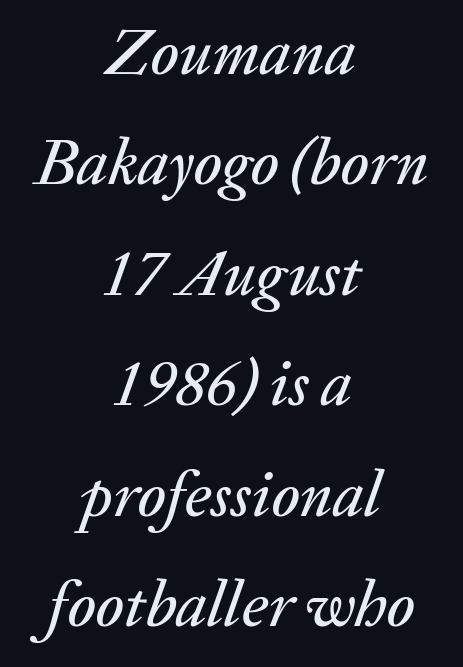
Yep, that's italic — everything's leaning. Here the designer chose a conventional face with non-uniform glyph widths. Any mark beneath the type? The region is blank. Layout note: lines centered. Nobody touched the tracking dial on this one. Leading matches the norm, producing a regular column.
